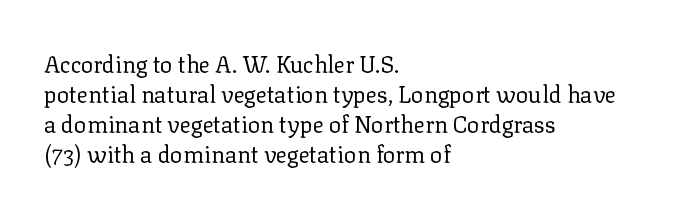
{"italic": "no", "bold": "no", "underline": "no", "align": "left", "line_spacing": "normal", "line_spacing_ratio": 1.3, "letter_spacing": "normal", "letter_spacing_em": 0.0, "glyph_px": 23}
